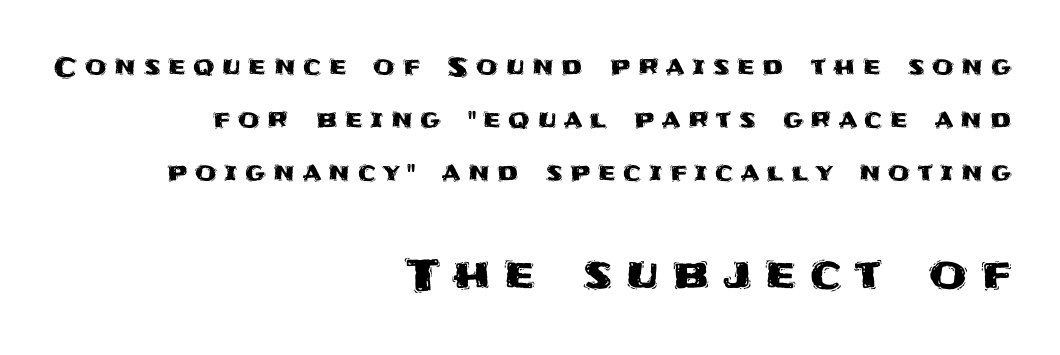
Spacing between characters has been opened up far beyond the box default. The lettering holds an erect, upright posture throughout. Note the varied advance widths — an 'i' is clearly narrower than an 'm'. The characters display no serif detailing; their extremities are plain. Baseline-to-baseline distance is far greater than the letter height.
